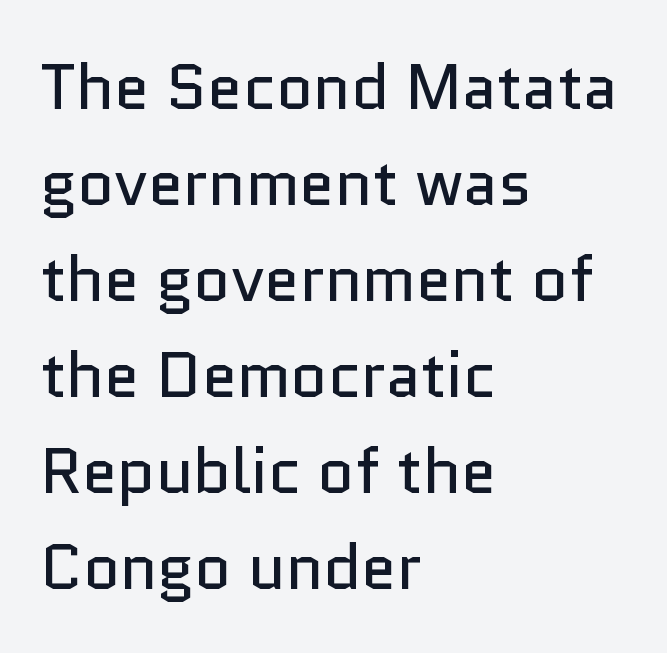
{"serif": "no", "italic": "no", "bold": "no", "weight": "regular", "width": "normal", "stroke_contrast": "low", "x_height": "medium", "monospaced": "no", "underline": "no", "align": "left", "line_spacing": "normal", "line_spacing_ratio": 1.5, "letter_spacing": "normal", "letter_spacing_em": 0.0, "glyph_px": 64}
